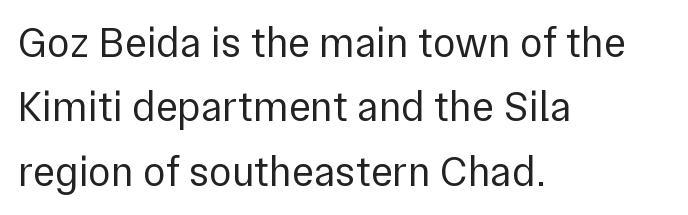
Q: Is the text bold? A: No.
Q: Is the text italic (slanted)? A: No, it is upright.
Q: Is the typeface a serif or a sans-serif typeface? A: Sans-serif.
Q: Is the text underlined? A: No.
Q: How is the paragraph aligned? A: Left-aligned.
Q: Is the spacing between letters normal or unusually wide? A: Normal.
Q: Is the spacing between lines tight, normal or loose? A: Normal.
Q: Width (condensed, normal, or wide)? A: Normal.
Q: Stroke contrast? A: Low.
Q: x-height? A: Medium.
Q: Monospaced? A: No.
